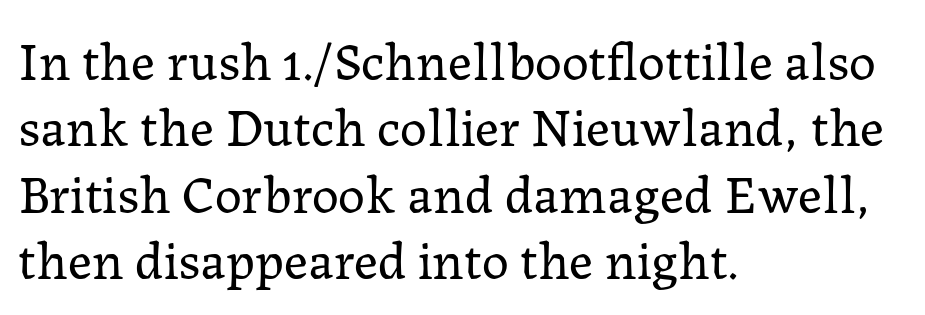
The image shows 54 px regular-weight serif type, upright; set left-aligned, line spacing 1.23x, normal letter spacing, not underlined; low stroke contrast and a medium x-height.
